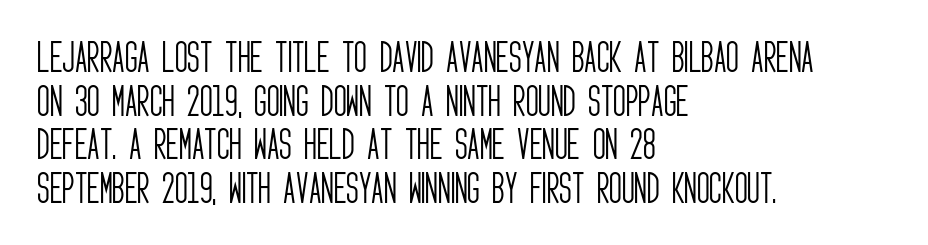
{"serif": "no", "italic": "no", "bold": "no", "weight": "light", "width": "condensed", "stroke_contrast": "low", "x_height": "large", "monospaced": "no", "underline": "no", "align": "left", "line_spacing": "normal", "line_spacing_ratio": 1.25, "letter_spacing": "normal", "letter_spacing_em": 0.0, "glyph_px": 35}
